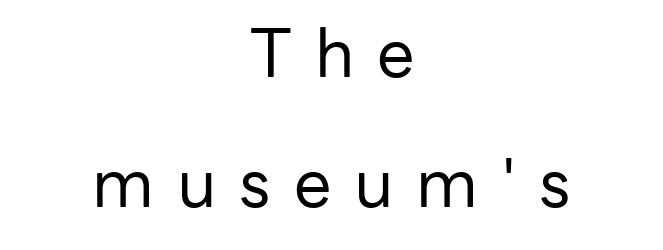
The image shows 67 px regular-weight sans-serif type, upright; set centered, loose line spacing (1.94x), unusually wide letter spacing (+0.34 em), not underlined; low stroke contrast and a medium x-height.
